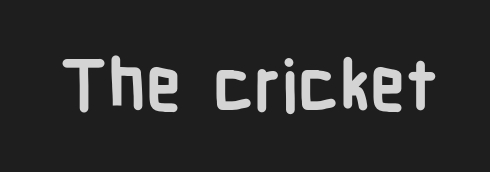
{"serif": "no", "italic": "no", "bold": "yes", "weight": "semibold", "width": "condensed", "stroke_contrast": "low", "x_height": "medium", "monospaced": "no", "underline": "no", "letter_spacing": "normal", "letter_spacing_em": 0.0, "glyph_px": 70}
